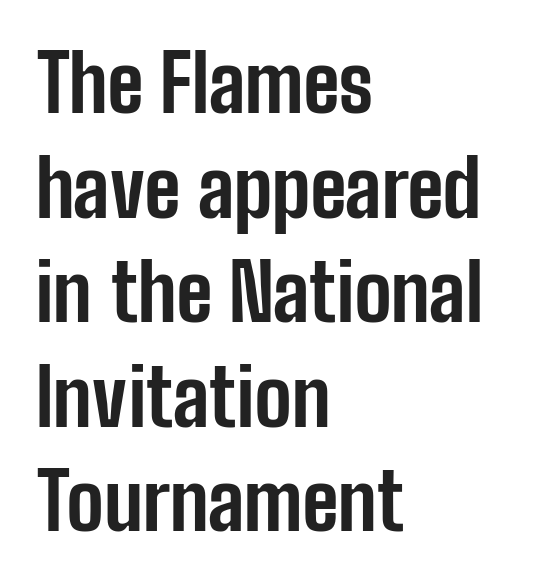
{"serif": "no", "italic": "no", "bold": "yes", "weight": "bold", "width": "condensed", "stroke_contrast": "low", "x_height": "medium", "monospaced": "no", "underline": "no", "align": "left", "line_spacing": "normal", "line_spacing_ratio": 1.34, "letter_spacing": "normal", "letter_spacing_em": 0.0, "glyph_px": 78}
